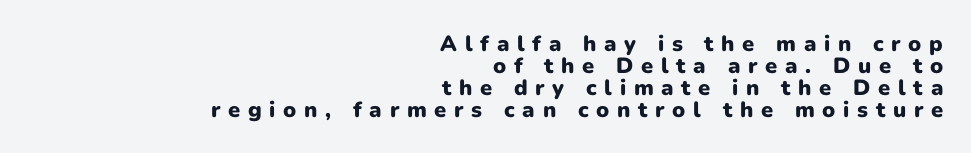
The image shows 22 px bold type, upright; set right-aligned, tight line spacing (1.0x), unusually wide letter spacing (+0.35 em), not underlined.
